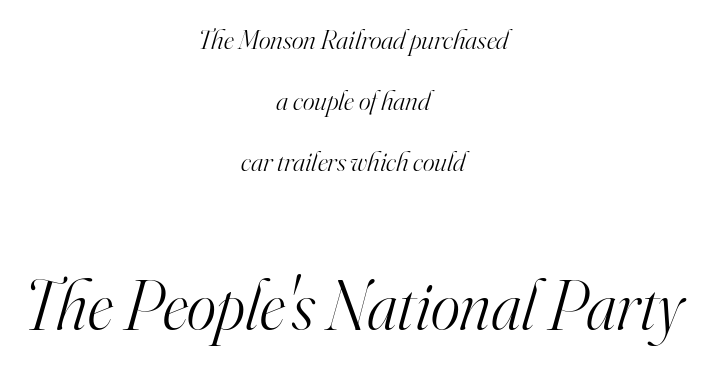
Q: Is the text bold? A: No.
Q: Is the text italic (slanted)? A: Yes, it leans right by about 16 degrees.
Q: Is the typeface a serif or a sans-serif typeface? A: Serif.
Q: Is the text underlined? A: No.
Q: How is the paragraph aligned? A: Centered.
Q: Is the spacing between letters normal or unusually wide? A: Normal.
Q: Is the spacing between lines tight, normal or loose? A: Loose.
Q: Which block of text is set in a larger size, the first (top) or the second (bottom)? A: The second (bottom) one.
Q: Width (condensed, normal, or wide)? A: Normal.
Q: Stroke contrast? A: High.
Q: x-height? A: Small.
Q: Monospaced? A: No.
